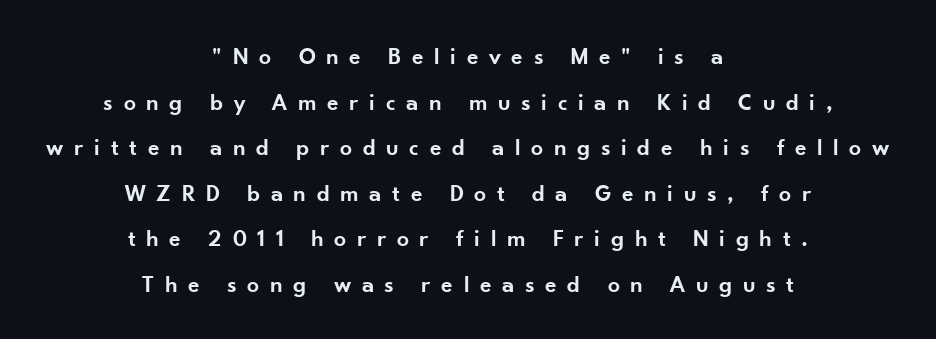
Q: Is the text bold? A: Semi-bold.
Q: Is the text italic (slanted)? A: No, it is upright.
Q: Is the text underlined? A: No.
Q: How is the paragraph aligned? A: Centered.
Q: Is the spacing between letters normal or unusually wide? A: Unusually wide.
Q: Is the spacing between lines tight, normal or loose? A: Loose.
